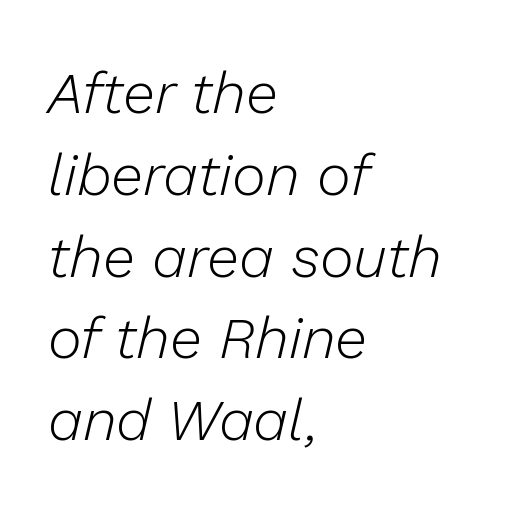
The image shows 58 px light type, italic (leaning right); set left-aligned, normal line spacing (1.41x), normal letter spacing, not underlined; low stroke contrast and a medium x-height.
